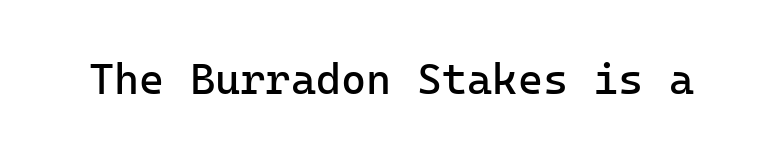
The face used here is rendered with its standard letterfit. Summary of weight: not heavy and not bold. In terms of letterform style, serifs are entirely absent. The lettering stays uniformly vertical, giving the passage a roman look.
